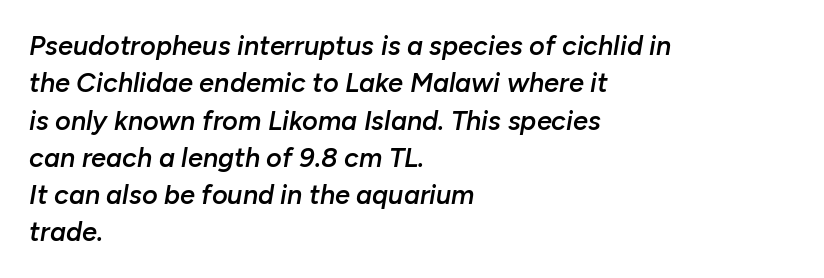
Normally led — the rows are evenly, conventionally spaced. Italic? Definitely — the glyphs are oblique. Each glyph is drawn with semibold strokes, heavier than normal yet not fully bold. Notice how the passage keeps a crisp vertical edge on the left only. Does extra space separate the letters? No, they use regular spacing.
